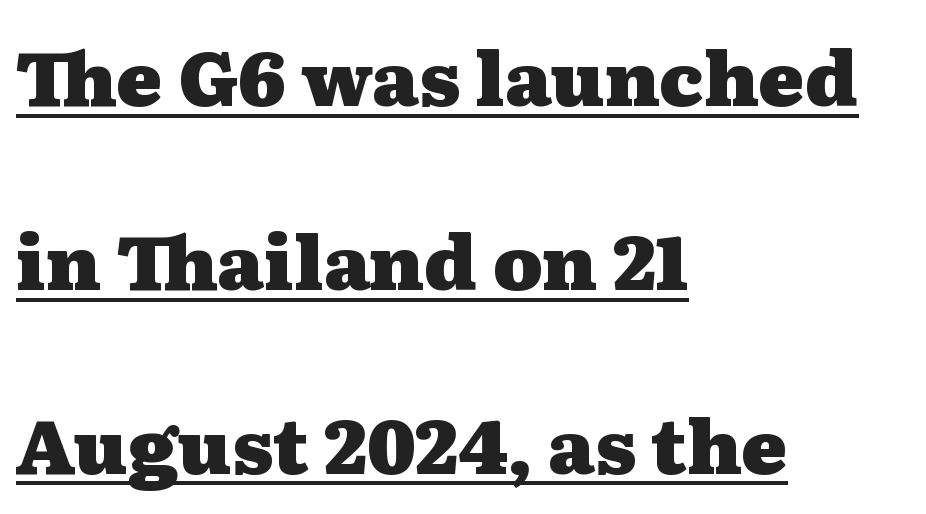
Q: Is the text bold? A: Yes.
Q: Is the text italic (slanted)? A: No, it is upright.
Q: Is the typeface a serif or a sans-serif typeface? A: Serif.
Q: Is the text underlined? A: Yes.
Q: How is the paragraph aligned? A: Left-aligned.
Q: Is the spacing between letters normal or unusually wide? A: Normal.
Q: Is the spacing between lines tight, normal or loose? A: Loose.
Q: Width (condensed, normal, or wide)? A: Wide.
Q: Stroke contrast? A: Medium.
Q: x-height? A: Medium.
Q: Monospaced? A: No.
